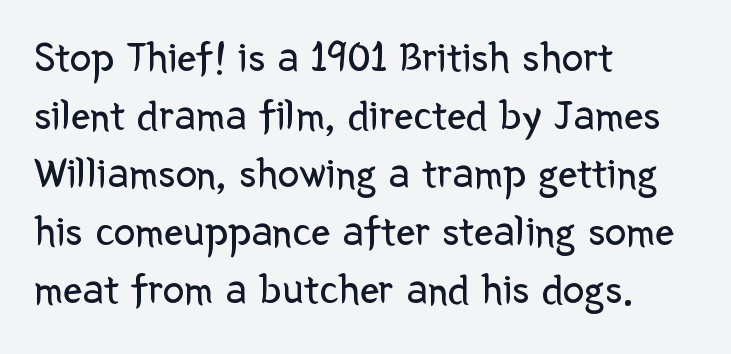
{"serif": "no", "italic": "no", "bold": "no", "weight": "regular", "width": "normal", "stroke_contrast": "low", "x_height": "medium", "monospaced": "no", "underline": "no", "align": "left", "line_spacing": "normal", "line_spacing_ratio": 1.35, "letter_spacing": "normal", "letter_spacing_em": 0.0, "glyph_px": 43}
